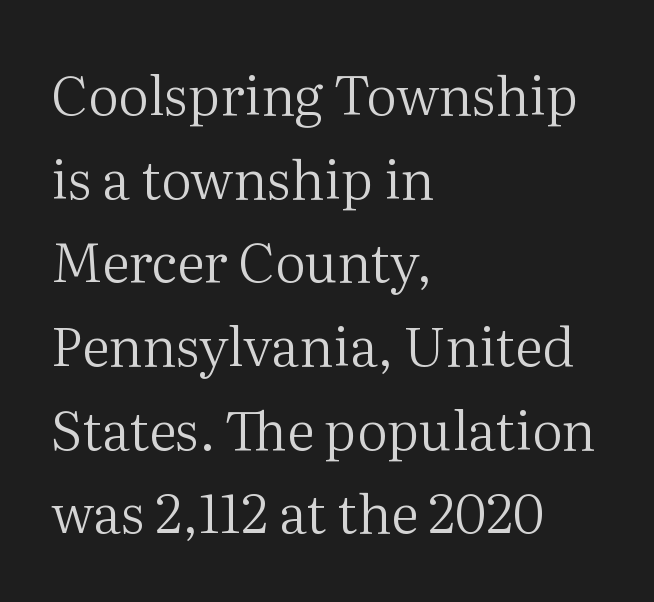
The image shows 54 px regular-weight serif type, upright; set left-aligned, normal line spacing (1.55x), normal letter spacing, not underlined; medium stroke contrast and a medium x-height.
